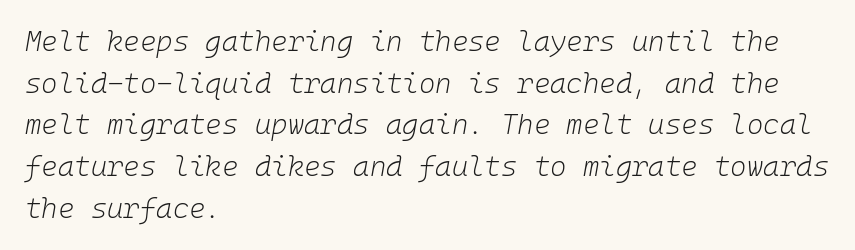
Q: Is the text bold? A: No.
Q: Is the text italic (slanted)? A: Yes, it leans right by about 10 degrees.
Q: Is the text underlined? A: No.
Q: How is the paragraph aligned? A: Left-aligned.
Q: Is the spacing between letters normal or unusually wide? A: Normal.
Q: Is the spacing between lines tight, normal or loose? A: Normal.
Q: Width (condensed, normal, or wide)? A: Normal.
Q: Stroke contrast? A: Low.
Q: x-height? A: Medium.
Q: Monospaced? A: Yes.
